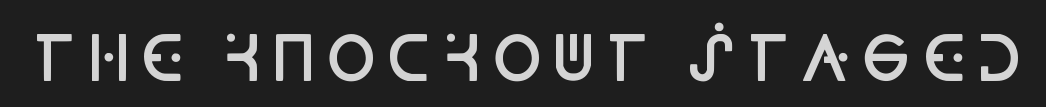
Q: Is the text bold? A: Semi-bold.
Q: Is the text italic (slanted)? A: No, it is upright.
Q: Is the typeface a serif or a sans-serif typeface? A: Sans-serif.
Q: Is the text underlined? A: No.
Q: Width (condensed, normal, or wide)? A: Condensed.
Q: Stroke contrast? A: Low.
Q: x-height? A: Large.
Q: Monospaced? A: No.
